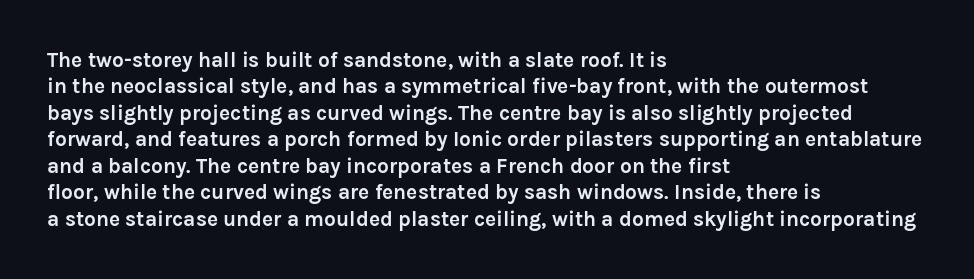
{"italic": "no", "bold": "yes", "underline": "no", "align": "left", "line_spacing": "normal", "line_spacing_ratio": 1.26, "letter_spacing": "normal", "letter_spacing_em": 0.0, "glyph_px": 21}
